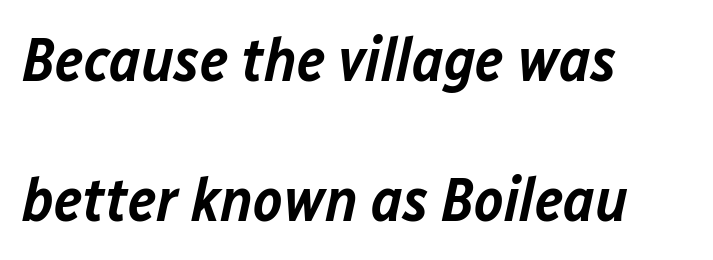
It's the slanting kind of type. Here the designer chose a conventional face with non-uniform glyph widths. Lines of text with bare space underneath. The leading is generous, giving the passage an open texture. Line beginnings align vertically; line endings do not. Weight check: semibold — heavier than regular, not quite bold.
